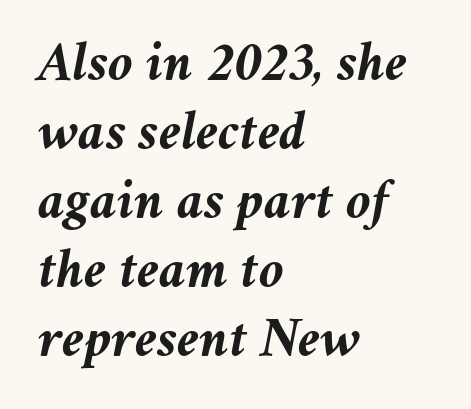
{"italic": "yes", "lean": "right", "slant_degrees": 11, "bold": "yes", "weight": "semibold", "width": "normal", "stroke_contrast": "medium", "x_height": "medium", "monospaced": "no", "underline": "no", "align": "left", "line_spacing_ratio": 1.21, "letter_spacing": "normal", "letter_spacing_em": 0.0, "glyph_px": 57}
